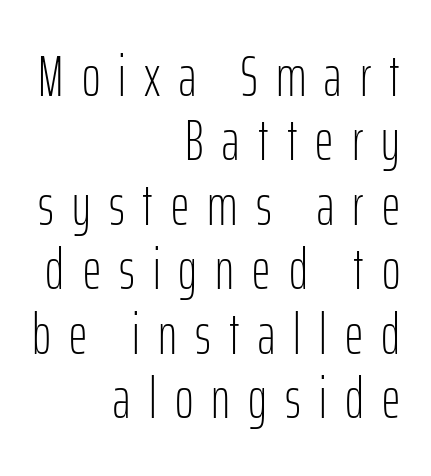
The image shows 57 px light, condensed sans-serif type, upright; set right-aligned, tight line spacing (1.13x), unusually wide letter spacing (+0.32 em), not underlined; low stroke contrast and a medium x-height.
